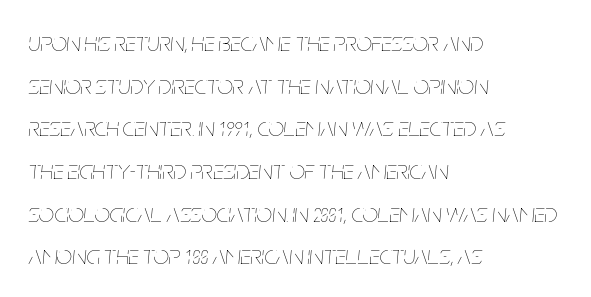
{"italic": "yes", "lean": "right", "slant_degrees": 5, "bold": "no", "underline": "no", "align": "left", "line_spacing": "normal", "line_spacing_ratio": 1.58, "letter_spacing": "normal", "letter_spacing_em": 0.0, "glyph_px": 27}
